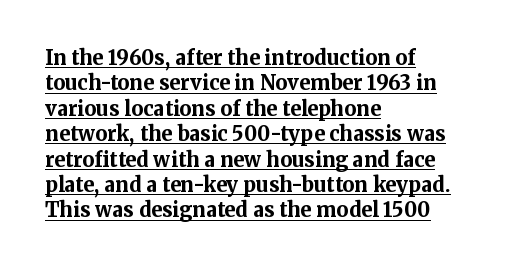
Q: Is the text bold? A: Yes.
Q: Is the text italic (slanted)? A: No, it is upright.
Q: Is the text underlined? A: Yes.
Q: How is the paragraph aligned? A: Left-aligned.
Q: Is the spacing between letters normal or unusually wide? A: Normal.
Q: Is the spacing between lines tight, normal or loose? A: Normal.
